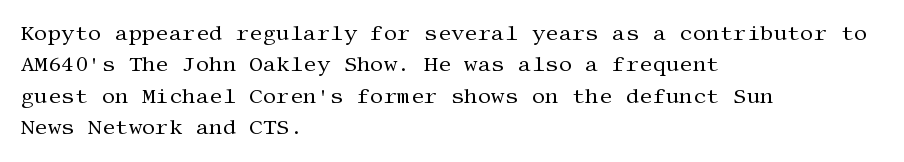
The image shows 21 px text type, upright; set left-aligned, normal line spacing (1.5x), normal letter spacing, not underlined.
